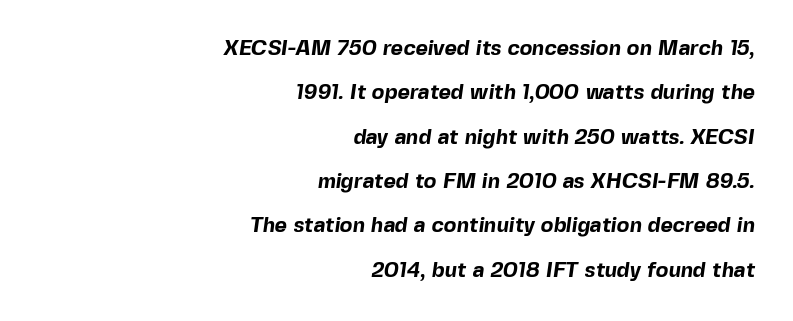
Q: Is the text bold? A: Yes.
Q: Is the text underlined? A: No.
Q: How is the paragraph aligned? A: Right-aligned.
Q: Is the spacing between letters normal or unusually wide? A: Normal.
Q: Is the spacing between lines tight, normal or loose? A: Loose.
